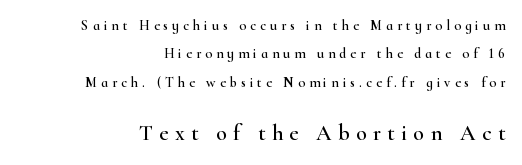
The string is rendered with underlining switched off. Every row of glyphs terminates at an identical x-position on the right. This rendering widens character spacing well past its baseline value. Which chunk is bigger? The second one — the bottom block dwarfs the top. These lines stand farther apart than default settings would place them.
